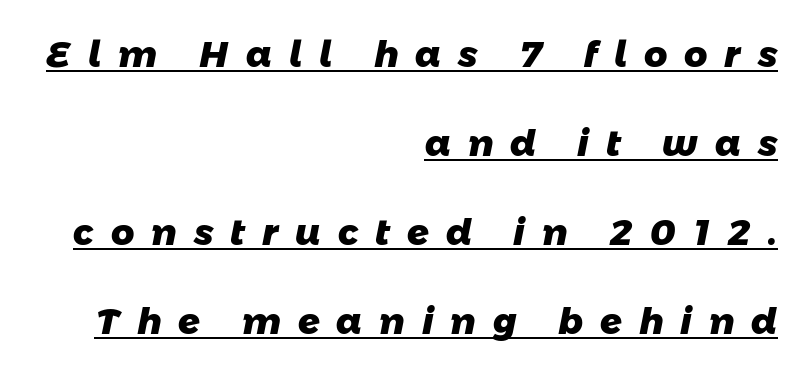
The image shows 36 px heavy sans-serif type; set right-aligned, loose line spacing (2.47x), unusually wide letter spacing (+0.47 em), underlined; low stroke contrast and a medium x-height.
